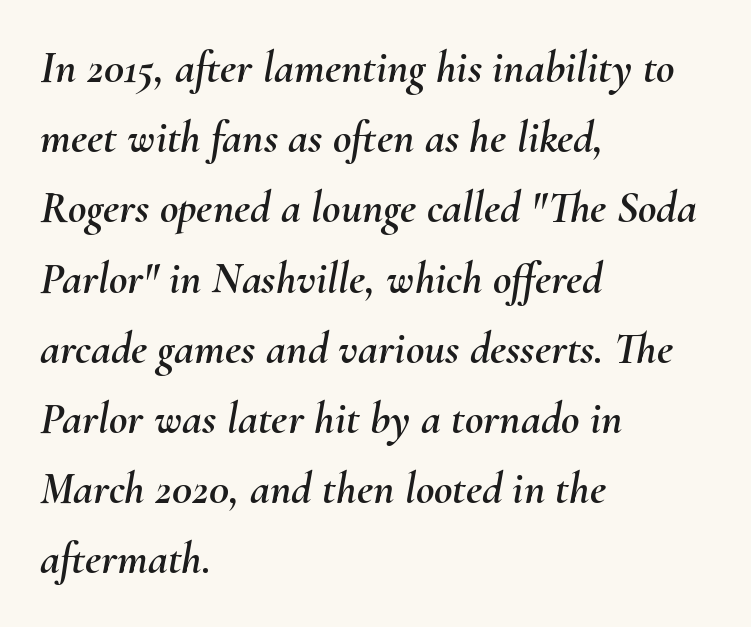
Q: Is the text italic (slanted)? A: Yes, it leans right by about 10 degrees.
Q: Is the text underlined? A: No.
Q: How is the paragraph aligned? A: Left-aligned.
Q: Is the spacing between letters normal or unusually wide? A: Normal.
Q: Is the spacing between lines tight, normal or loose? A: Normal.
Q: Width (condensed, normal, or wide)? A: Normal.
Q: Stroke contrast? A: Medium.
Q: x-height? A: Small.
Q: Monospaced? A: No.
